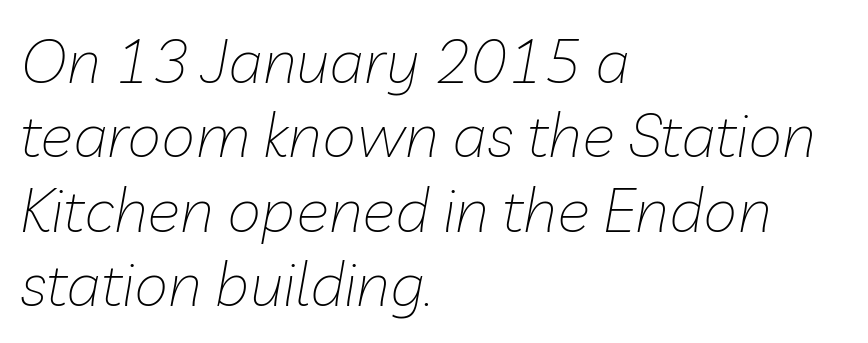
The image shows 62 px thin type, italic (leaning right); set left-aligned, line spacing 1.2x, normal letter spacing, not underlined; low stroke contrast and a medium x-height.
